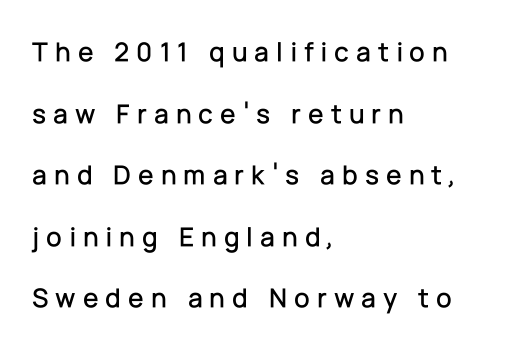
Upright lettering throughout. Successive baselines arrive slowly, with a big drop between each. Each line starts at the same left margin while the right side varies. The specimen omits any rule beneath the text block's lines. Think of a printed novel: that variable character pitch is what you see here. The line texture is sparse and dotted thanks to wide tracking.
